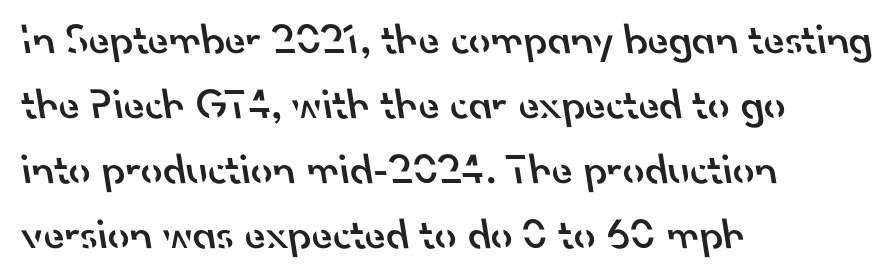
The image shows 43 px semibold sans-serif type; set left-aligned, normal line spacing (1.51x), normal letter spacing, not underlined; low stroke contrast and a small x-height.
